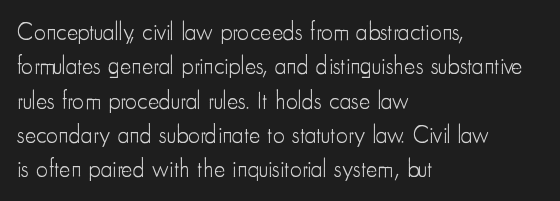
The image shows 24 px text type, upright; set left-aligned, normal line spacing (1.43x), normal letter spacing, not underlined.
